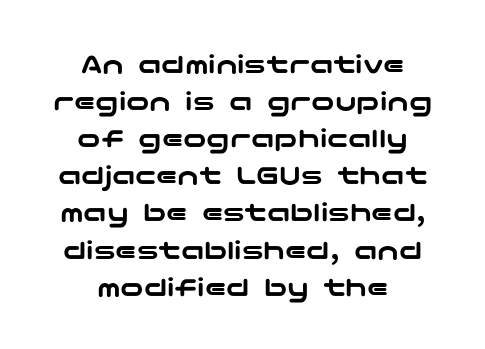
{"serif": "no", "italic": "no", "width": "wide", "stroke_contrast": "low", "x_height": "medium", "underline": "no", "align": "center", "line_spacing": "normal", "line_spacing_ratio": 1.28, "letter_spacing": "normal", "letter_spacing_em": 0.0, "glyph_px": 29}
